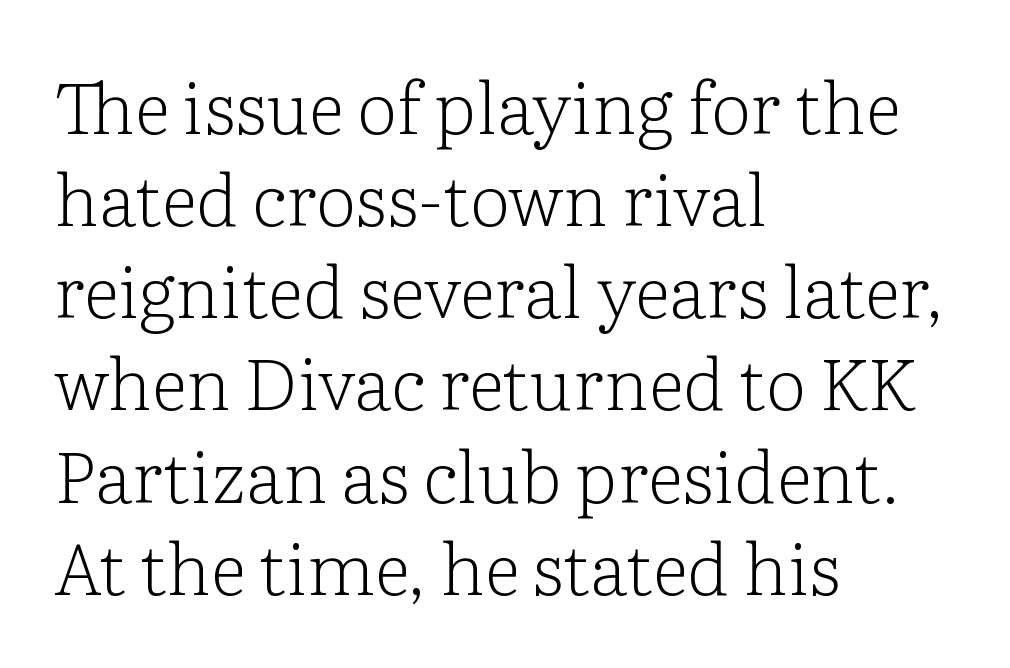
{"serif": "yes", "italic": "no", "bold": "no", "weight": "light", "width": "normal", "stroke_contrast": "low", "x_height": "medium", "monospaced": "no", "underline": "no", "align": "left", "line_spacing": "normal", "line_spacing_ratio": 1.28, "letter_spacing": "normal", "letter_spacing_em": 0.0, "glyph_px": 72}
